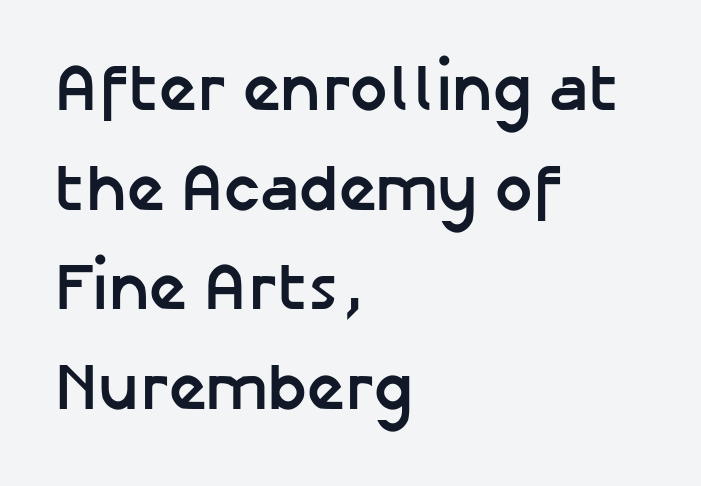
{"serif": "no", "italic": "no", "bold": "yes", "weight": "semibold", "width": "normal", "stroke_contrast": "low", "x_height": "medium", "monospaced": "no", "underline": "no", "align": "left", "line_spacing": "normal", "line_spacing_ratio": 1.51, "letter_spacing": "normal", "letter_spacing_em": 0.0, "glyph_px": 66}
